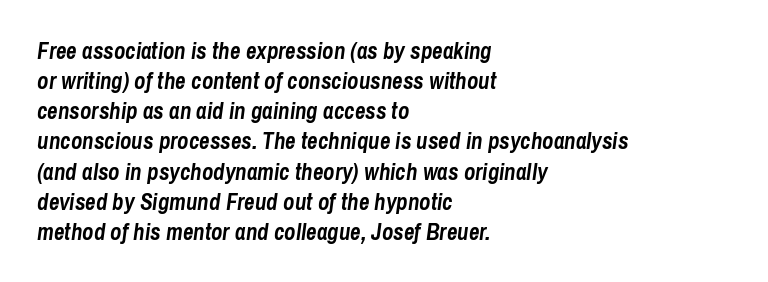
The image shows 23 px bold type, italic (leaning right); set left-aligned, normal line spacing (1.31x), normal letter spacing, not underlined.
